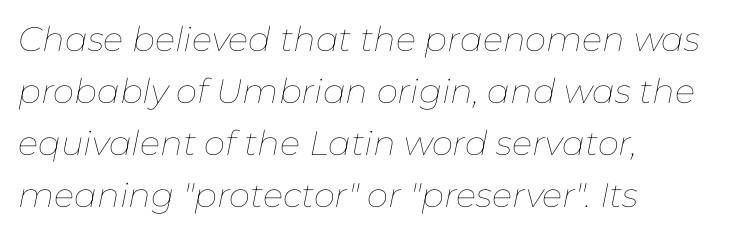
The image shows 34 px thin type, italic (leaning right); set left-aligned, normal line spacing (1.53x), normal letter spacing, not underlined; low stroke contrast and a medium x-height.
